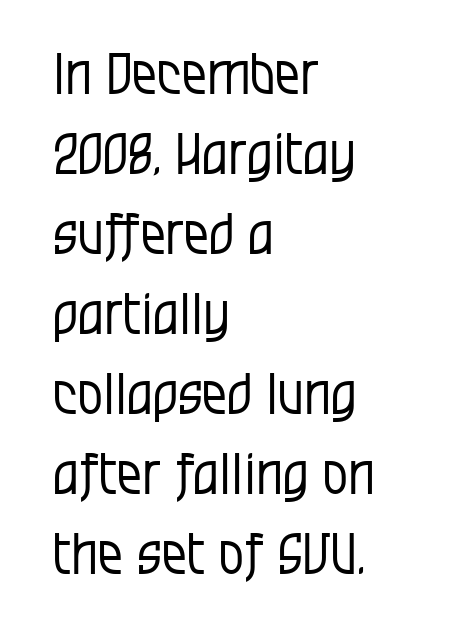
{"serif": "no", "italic": "no", "bold": "no", "weight": "regular", "width": "condensed", "stroke_contrast": "low", "x_height": "large", "monospaced": "no", "underline": "no", "align": "left", "line_spacing": "normal", "line_spacing_ratio": 1.43, "letter_spacing": "normal", "letter_spacing_em": 0.0, "glyph_px": 56}
